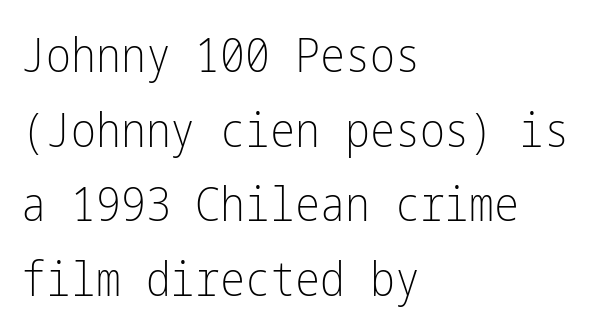
Is the letter spacing exaggerated? No — it looks like the ordinary default. Notice how the stems are strictly vertical — no italics here. Line spacing here is normal. This is sans-serif lettering, the kind often seen on screens and signage. Caption: face not bold, strokes unweighted. The paragraph shown leans on its left margin.
